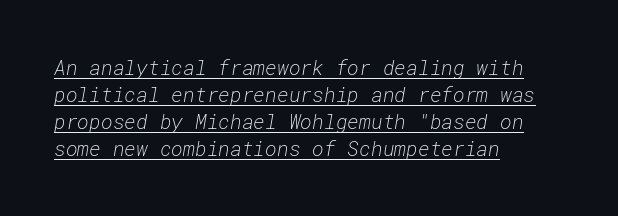
{"italic": "yes", "lean": "right", "slant_degrees": 10, "bold": "no", "underline": "yes", "align": "left", "line_spacing": "normal", "line_spacing_ratio": 1.35, "letter_spacing": "normal", "letter_spacing_em": 0.0, "glyph_px": 20}
